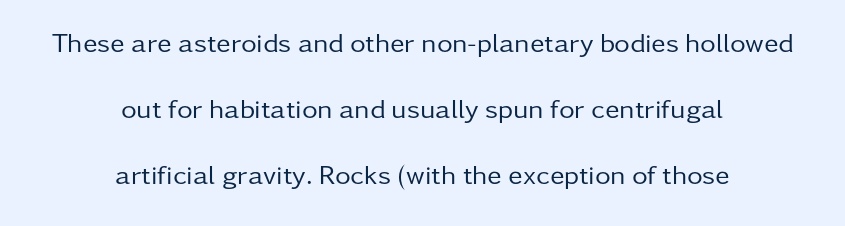
{"italic": "no", "bold": "no", "underline": "no", "align": "center", "line_spacing": "loose", "line_spacing_ratio": 2.44, "letter_spacing": "normal", "letter_spacing_em": 0.0, "glyph_px": 27}
